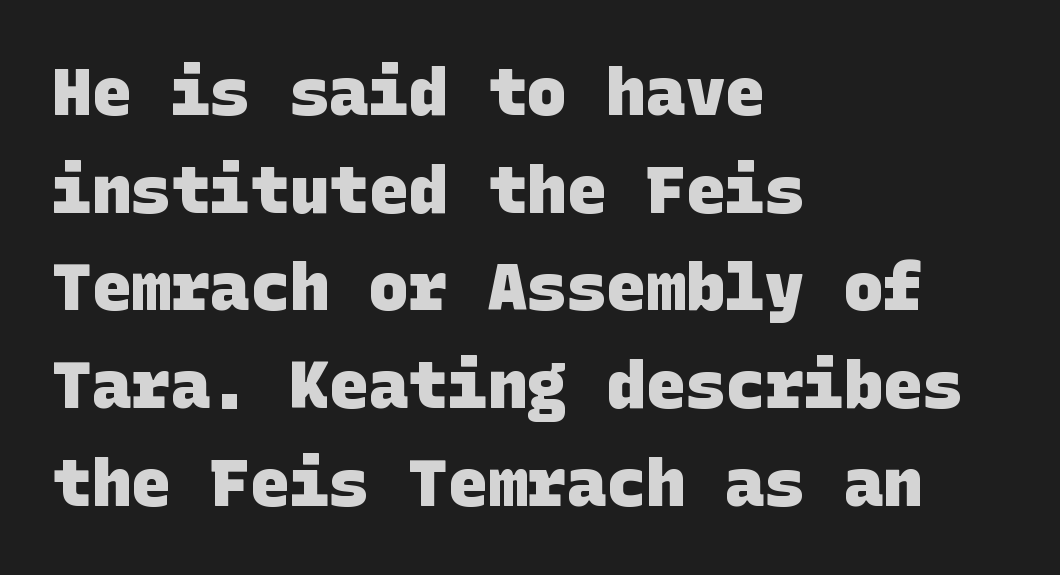
To sum up the face: it is a sans, with no serifs. The passage shown has conventional tracking throughout. Students, observe: this is what conventionally led text looks like. The setting favours the left margin, as ordinary paragraphs usually do.
